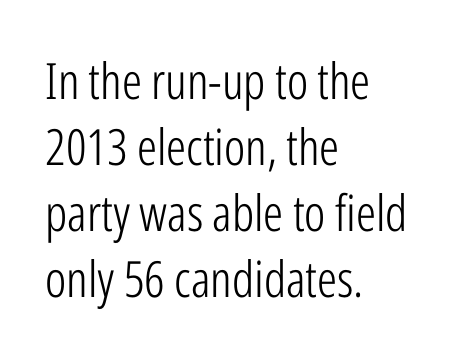
Q: Is the text bold? A: No.
Q: Is the text italic (slanted)? A: No, it is upright.
Q: Is the typeface a serif or a sans-serif typeface? A: Sans-serif.
Q: Is the text underlined? A: No.
Q: How is the paragraph aligned? A: Left-aligned.
Q: Is the spacing between letters normal or unusually wide? A: Normal.
Q: Is the spacing between lines tight, normal or loose? A: Normal.
Q: Width (condensed, normal, or wide)? A: Condensed.
Q: Stroke contrast? A: Low.
Q: x-height? A: Medium.
Q: Monospaced? A: No.
